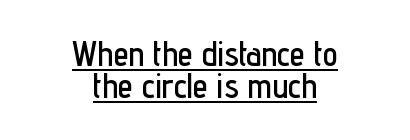
The image shows 34 px condensed sans-serif type, upright; set centered, tight line spacing (0.95x), normal letter spacing, underlined; low stroke contrast and a medium x-height.
